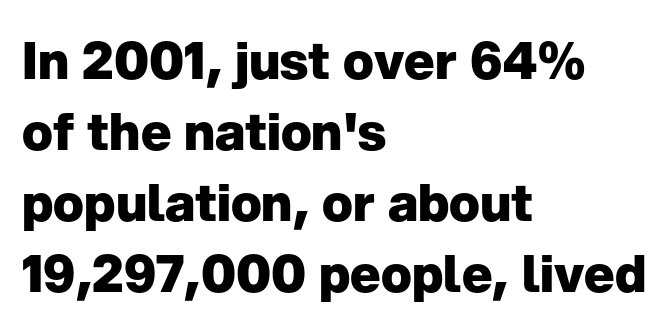
Q: Is the text bold? A: Yes.
Q: Is the text italic (slanted)? A: No, it is upright.
Q: Is the typeface a serif or a sans-serif typeface? A: Sans-serif.
Q: Is the text underlined? A: No.
Q: How is the paragraph aligned? A: Left-aligned.
Q: Is the spacing between letters normal or unusually wide? A: Normal.
Q: Is the spacing between lines tight, normal or loose? A: Normal.
Q: Width (condensed, normal, or wide)? A: Normal.
Q: Stroke contrast? A: Low.
Q: x-height? A: Medium.
Q: Monospaced? A: No.
